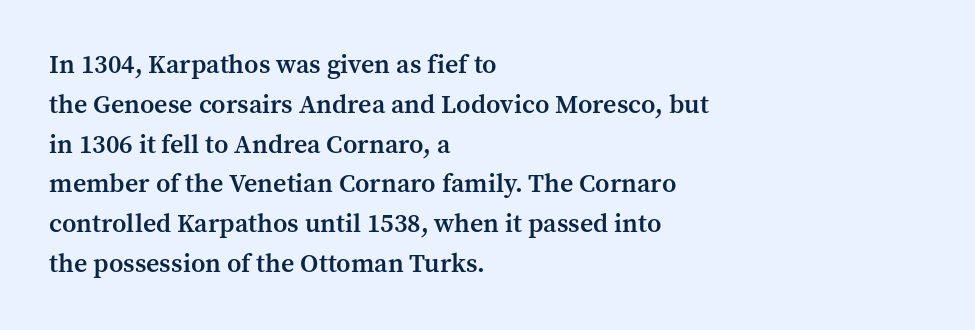
The image shows 26 px text type, upright; set left-aligned, normal line spacing (1.53x), normal letter spacing, not underlined.
